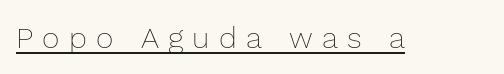
The image shows 30 px thin type, upright; set unusually wide letter spacing (+0.31 em), underlined; low stroke contrast and a medium x-height.
